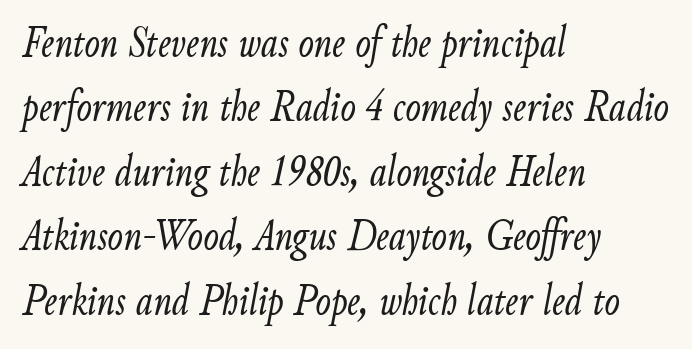
{"italic": "yes", "lean": "right", "slant_degrees": 9, "bold": "no", "weight": "light", "width": "condensed", "stroke_contrast": "low", "x_height": "small", "monospaced": "no", "underline": "no", "align": "left", "line_spacing": "normal", "line_spacing_ratio": 1.4, "letter_spacing": "normal", "letter_spacing_em": 0.0, "glyph_px": 46}
